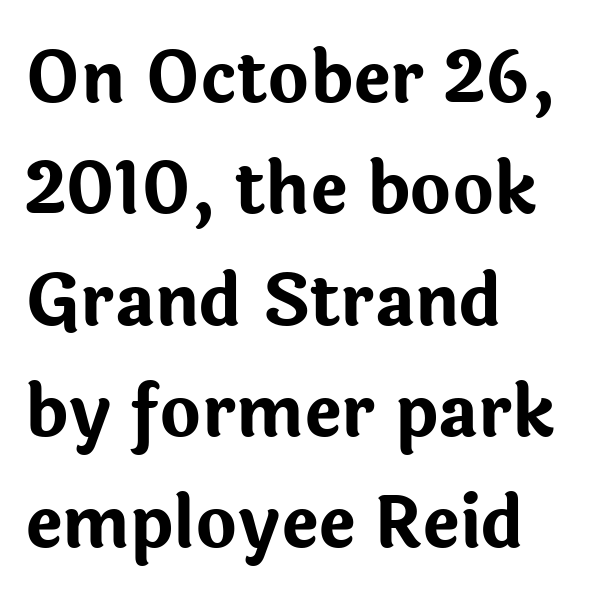
Q: Is the text bold? A: Yes.
Q: Is the text italic (slanted)? A: No, it is upright.
Q: Is the typeface a serif or a sans-serif typeface? A: Sans-serif.
Q: Is the text underlined? A: No.
Q: How is the paragraph aligned? A: Left-aligned.
Q: Is the spacing between letters normal or unusually wide? A: Normal.
Q: Is the spacing between lines tight, normal or loose? A: Normal.
Q: Width (condensed, normal, or wide)? A: Normal.
Q: Stroke contrast? A: Low.
Q: x-height? A: Medium.
Q: Monospaced? A: No.
